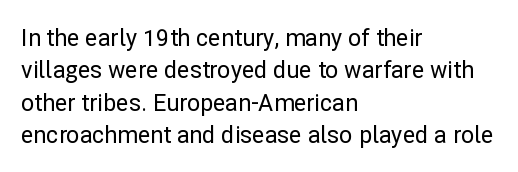
Q: Is the text italic (slanted)? A: No, it is upright.
Q: Is the text underlined? A: No.
Q: How is the paragraph aligned? A: Left-aligned.
Q: Is the spacing between letters normal or unusually wide? A: Normal.
Q: Is the spacing between lines tight, normal or loose? A: Normal.
